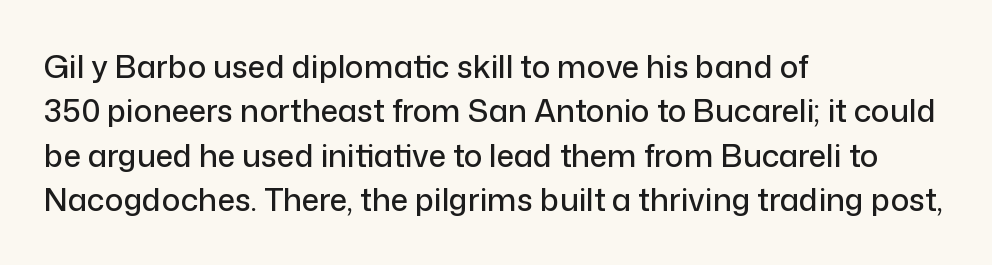
The image shows 31 px sans-serif type, upright; set left-aligned, normal line spacing (1.43x), normal letter spacing, not underlined; low stroke contrast and a medium x-height.
